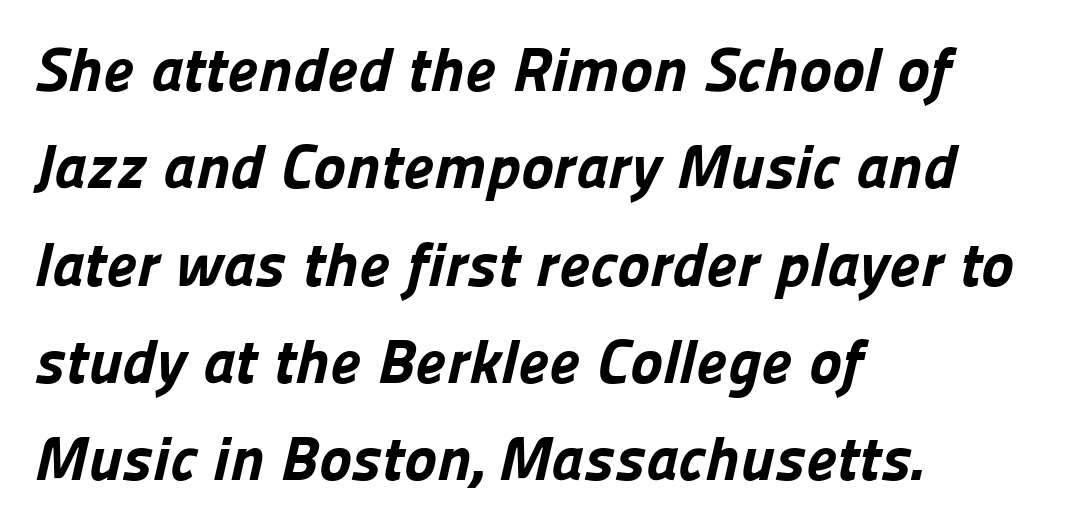
Q: Is the text bold? A: Yes.
Q: Is the typeface a serif or a sans-serif typeface? A: Sans-serif.
Q: Is the text underlined? A: No.
Q: How is the paragraph aligned? A: Left-aligned.
Q: Is the spacing between letters normal or unusually wide? A: Normal.
Q: Is the spacing between lines tight, normal or loose? A: Normal.
Q: Width (condensed, normal, or wide)? A: Normal.
Q: Stroke contrast? A: Low.
Q: x-height? A: Medium.
Q: Monospaced? A: No.
